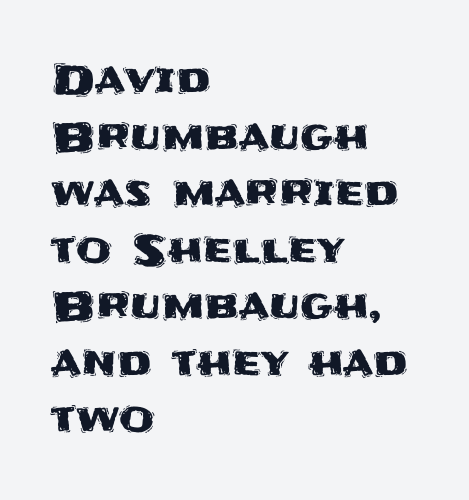
{"serif": "no", "italic": "no", "width": "normal", "stroke_contrast": "medium", "x_height": "large", "monospaced": "no", "underline": "no", "align": "left", "line_spacing": "normal", "line_spacing_ratio": 1.38, "letter_spacing": "normal", "letter_spacing_em": 0.0, "glyph_px": 41}
